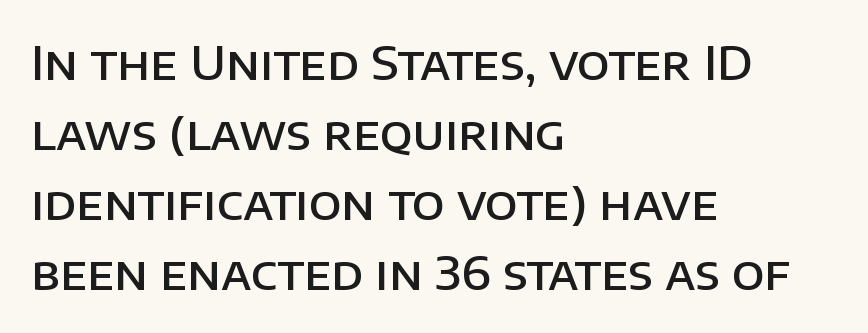
The image shows 47 px semibold sans-serif type, upright; set left-aligned, normal line spacing (1.49x), normal letter spacing, not underlined; low stroke contrast and a large x-height.
